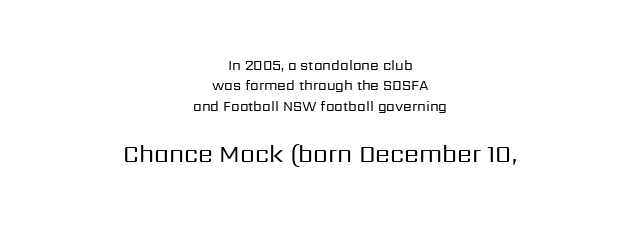
Each row of text sits above clean, open space. Baseline-to-baseline distance is the conventional proportion of letter height. Spacing between characters is what you'd get straight out of the box. Typeset on center — no edge is straight.
